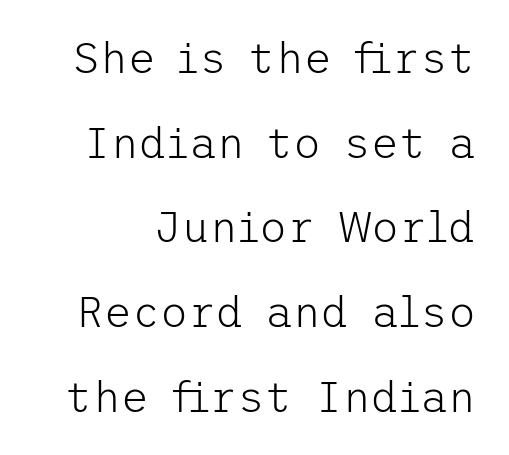
Q: Is the text bold? A: No.
Q: Is the text italic (slanted)? A: No, it is upright.
Q: Is the typeface a serif or a sans-serif typeface? A: Sans-serif.
Q: Is the text underlined? A: No.
Q: Is the spacing between letters normal or unusually wide? A: Normal.
Q: Is the spacing between lines tight, normal or loose? A: Loose.
Q: Width (condensed, normal, or wide)? A: Normal.
Q: Stroke contrast? A: Low.
Q: x-height? A: Medium.
